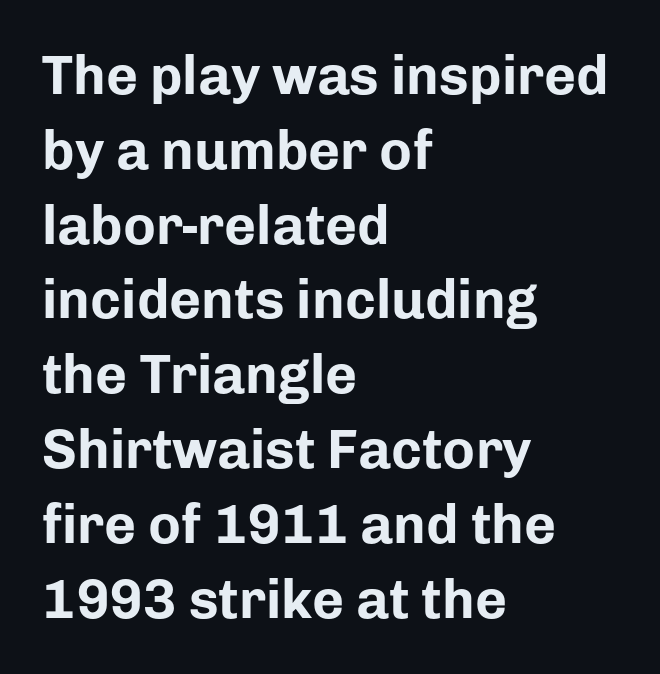
Is this a fixed-width face? No — the glyphs have proportional, varying widths. As a designer I'd log this as weight 700, bold. This is the regular roman posture of the typeface. Whoever set this chose a conventional vertical rhythm.
